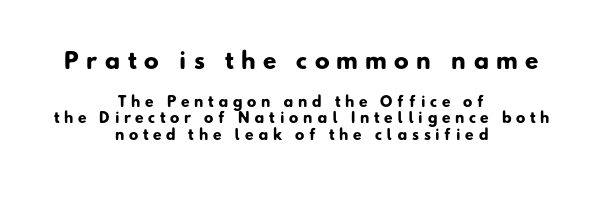
In terms of letterspacing, this is a distinctly airy, spread setting. Large over small — that's the arrangement of the two blocks here. Only glyphs here, with clear space below each row. Alignment: centered. Strokes here are thick enough to call this a true bold.
